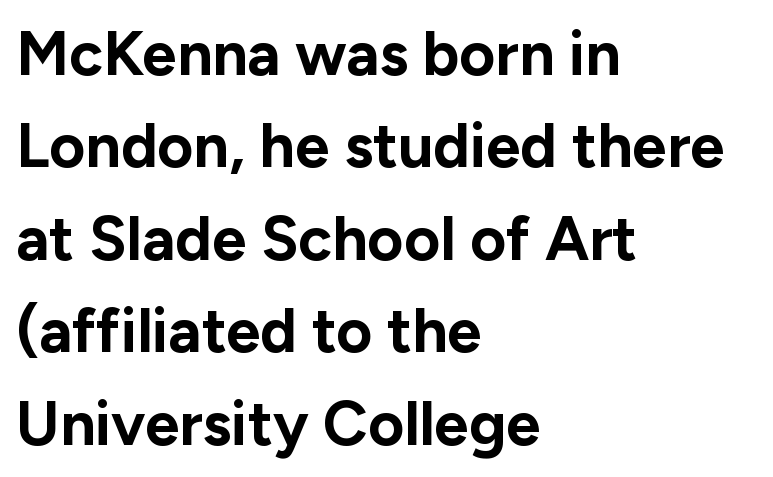
{"serif": "no", "italic": "no", "bold": "yes", "weight": "bold", "width": "normal", "stroke_contrast": "low", "x_height": "medium", "monospaced": "no", "underline": "no", "align": "left", "line_spacing": "normal", "line_spacing_ratio": 1.49, "letter_spacing": "normal", "letter_spacing_em": 0.0, "glyph_px": 62}
